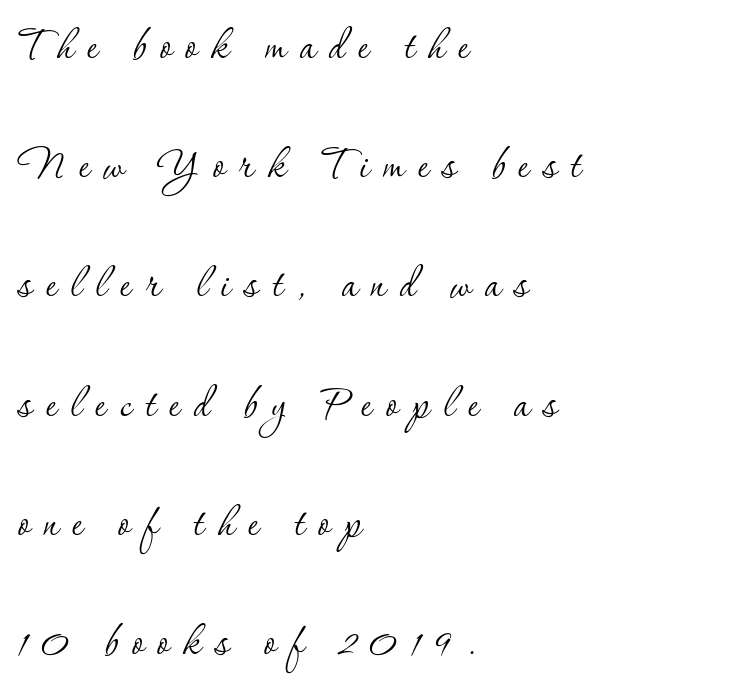
The image shows 53 px thin serif type; set left-aligned, loose line spacing (2.25x), unusually wide letter spacing (+0.26 em), not underlined; low stroke contrast and a small x-height.
